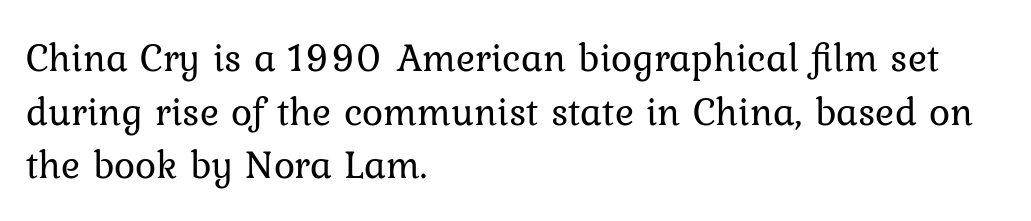
Q: Is the text bold? A: No.
Q: Is the text italic (slanted)? A: No, it is upright.
Q: Is the text underlined? A: No.
Q: How is the paragraph aligned? A: Left-aligned.
Q: Is the spacing between letters normal or unusually wide? A: Normal.
Q: Is the spacing between lines tight, normal or loose? A: Normal.
Q: Width (condensed, normal, or wide)? A: Normal.
Q: Stroke contrast? A: Low.
Q: x-height? A: Medium.
Q: Monospaced? A: No.
